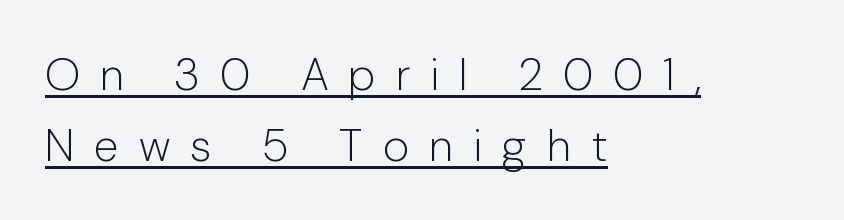
Q: Is the text bold? A: No.
Q: Is the text italic (slanted)? A: No, it is upright.
Q: Is the typeface a serif or a sans-serif typeface? A: Sans-serif.
Q: Is the text underlined? A: Yes.
Q: How is the paragraph aligned? A: Left-aligned.
Q: Is the spacing between letters normal or unusually wide? A: Unusually wide.
Q: Is the spacing between lines tight, normal or loose? A: Normal.
Q: Width (condensed, normal, or wide)? A: Normal.
Q: Stroke contrast? A: Low.
Q: x-height? A: Medium.
Q: Monospaced? A: No.
